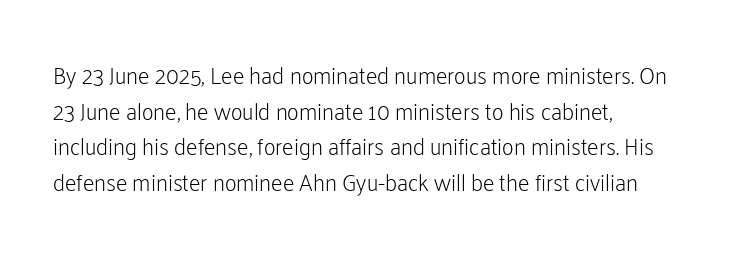
Baseline-to-baseline distance is the conventional proportion of letter height. The passage is arranged the way most books set body copy — flush left. The glyphs are unaccompanied by any horizontal stroke below them. The gaps between neighbouring characters are ordinary and unremarkable.
